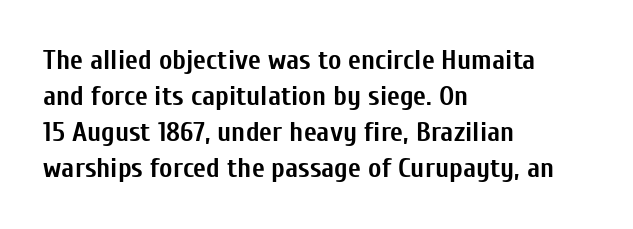
Does the copy run flush right? No — it runs flush left. The baseline area is clear. The face used here is proportionally spaced, like ordinary book or web type. This is the regular roman posture of the typeface. Students, note that the glyphs here touch the page at normal intervals. A sans-serif font was chosen for this passage.
